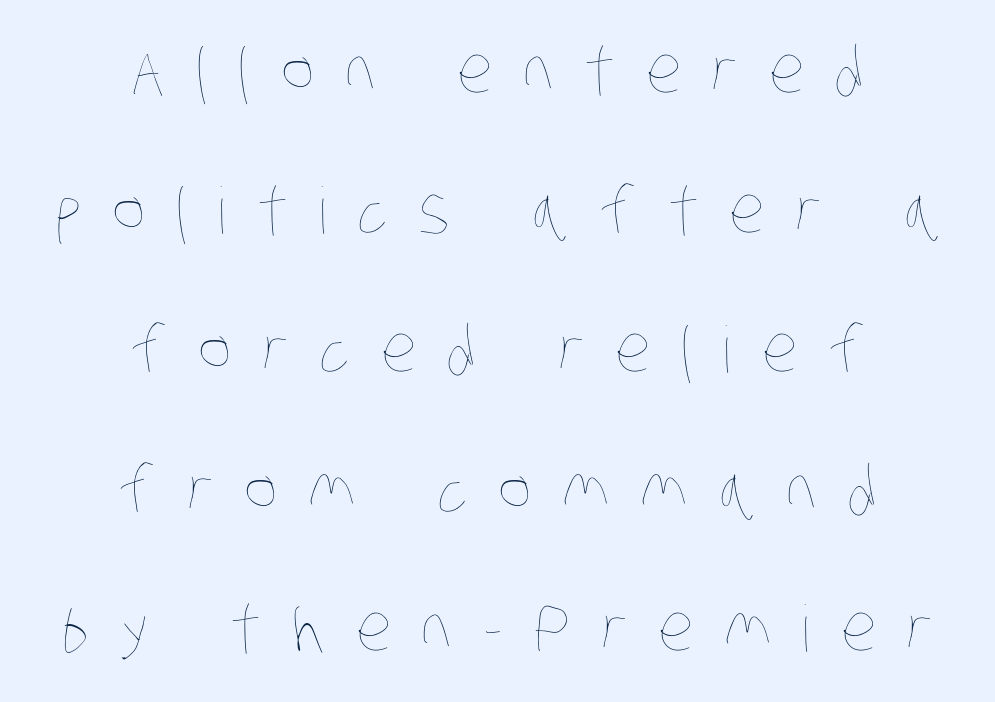
{"bold": "no", "weight": "thin", "width": "condensed", "stroke_contrast": "low", "x_height": "large", "monospaced": "no", "underline": "no", "align": "center", "line_spacing": "loose", "line_spacing_ratio": 2.18, "letter_spacing": "wide", "letter_spacing_em": 0.48, "glyph_px": 64}
